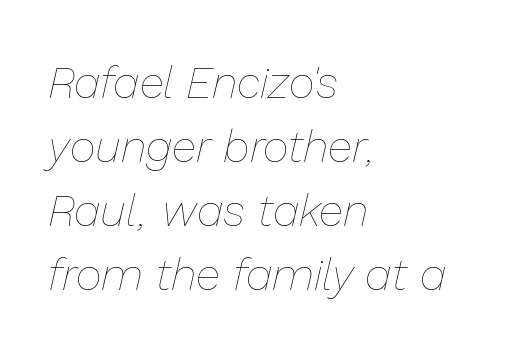
The image shows 45 px thin type, italic (leaning right); set left-aligned, normal line spacing (1.42x), normal letter spacing, not underlined; low stroke contrast and a medium x-height.
